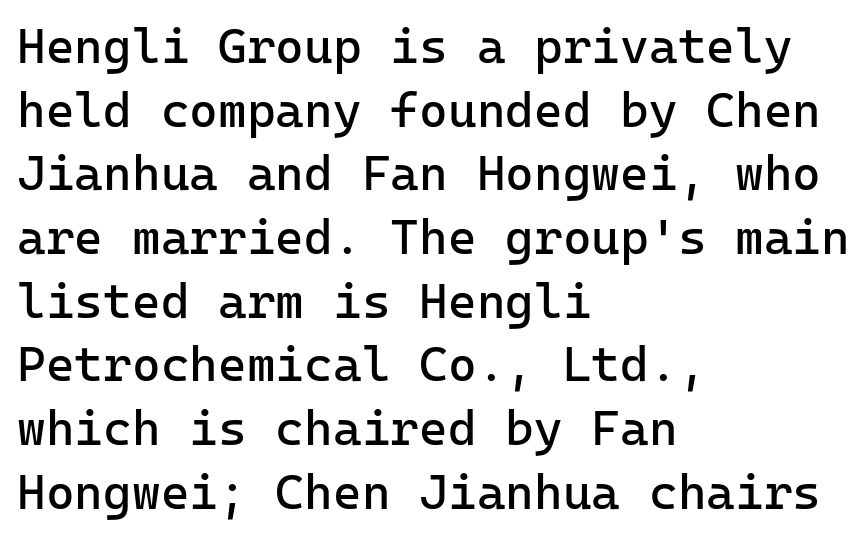
The paragraph shown leans on its left margin. The glyphs in this specimen are sans serif. Style check: upright. No chunkiness to these letters — they're not bold.
